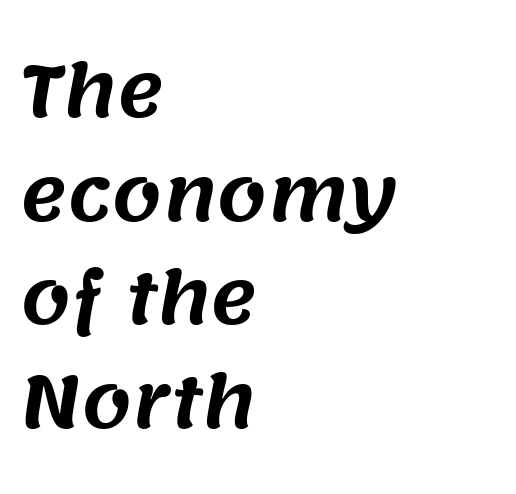
The image shows 71 px sans-serif type; set left-aligned, normal line spacing (1.46x), normal letter spacing, not underlined; medium stroke contrast and a large x-height.
